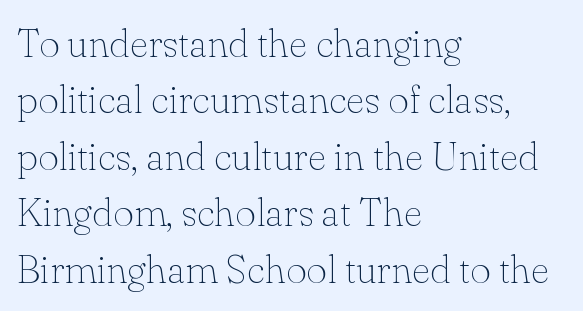
The image shows 40 px thin serif type, upright; set left-aligned, normal line spacing (1.41x), normal letter spacing, not underlined; low stroke contrast and a small x-height.
